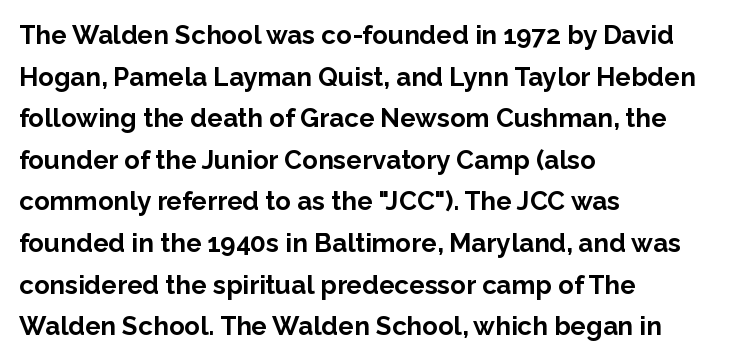
When letters stand straight like this, we call the style roman or upright. Successive baselines arrive at the customary interval. This rendering uses left alignment, leaving the right contour irregular. Notice how thick the strokes are: this is what a full bold looks like.
